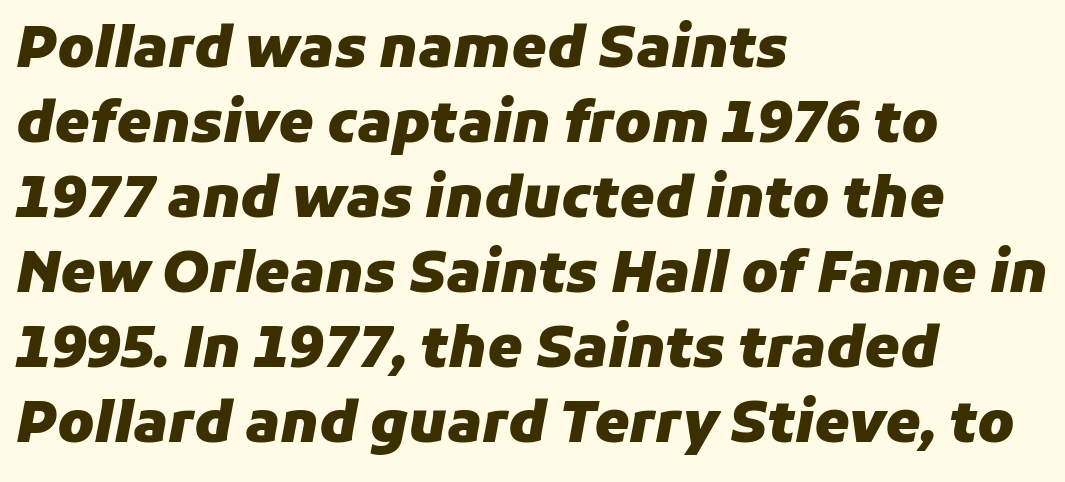
These lines are rendered in a variable-pitch font. Is the type bold? Yes — the strokes are clearly thick and heavy. Only glyphs here, with clear space below each row. Left-aligned paragraph, ragged on the right. Caption: standard tracking, unaltered.
